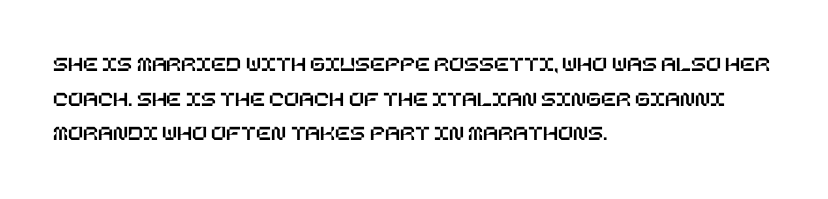
The image shows 22 px text type, upright; set left-aligned, normal line spacing (1.57x), normal letter spacing, not underlined.
